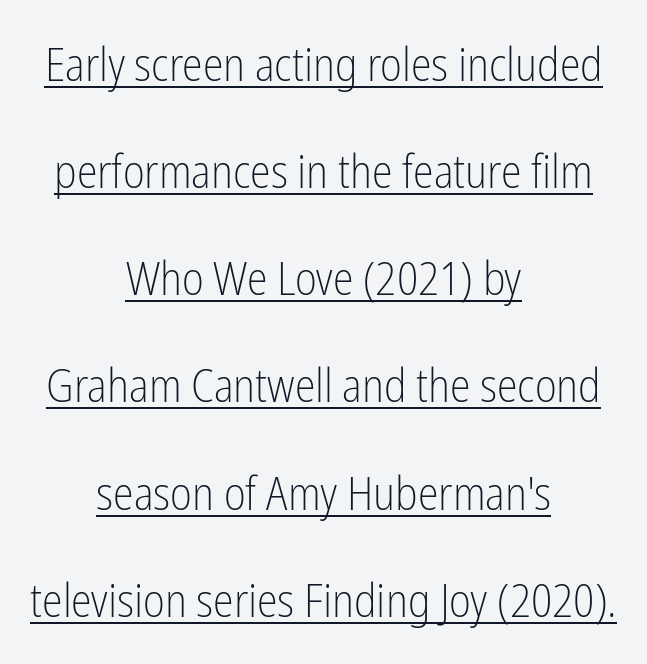
The image shows 47 px light, condensed sans-serif type, upright; set centered, loose line spacing (2.28x), normal letter spacing, underlined; low stroke contrast and a medium x-height.
